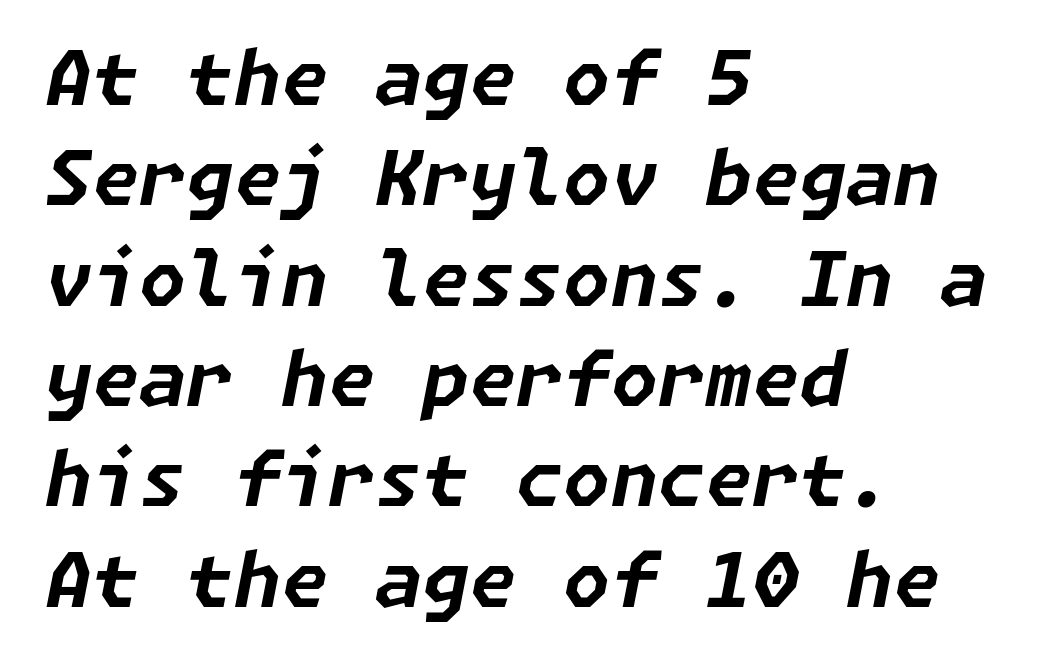
The image shows 76 px bold type, italic (leaning right); set left-aligned, normal line spacing (1.32x), normal letter spacing, not underlined; low stroke contrast and a medium x-height.
